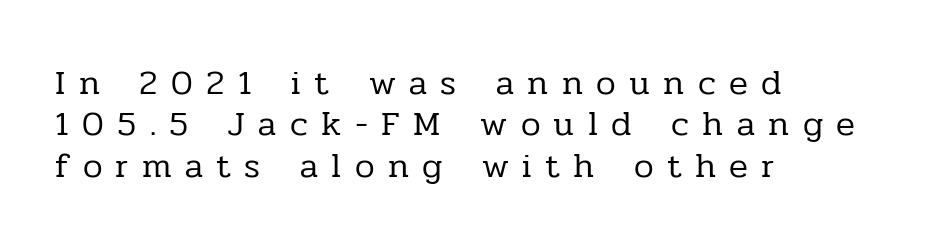
Is the stroke heavy? The answer is a plain regular-or-lighter. Descenders are the only things crossing below the line. Varying glyph widths throughout — classic text-font behaviour. Does the copy run flush right? No — it runs flush left. Between one letter and the next there's a generous, obvious gap.
